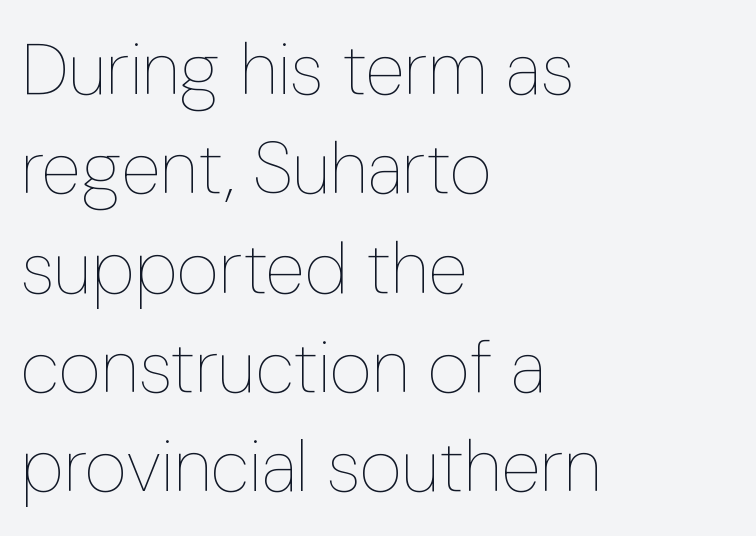
The image shows 73 px thin, condensed type, upright; set left-aligned, normal line spacing (1.36x), normal letter spacing, not underlined; low stroke contrast and a medium x-height.
